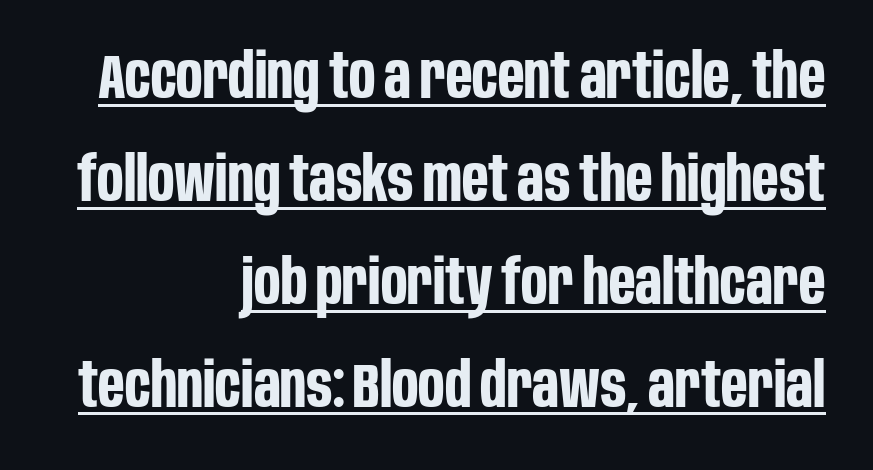
{"serif": "no", "italic": "no", "bold": "yes", "weight": "bold", "width": "condensed", "stroke_contrast": "low", "x_height": "large", "monospaced": "no", "underline": "yes", "align": "right", "line_spacing": "normal", "line_spacing_ratio": 1.66, "letter_spacing": "normal", "letter_spacing_em": 0.0, "glyph_px": 62}
